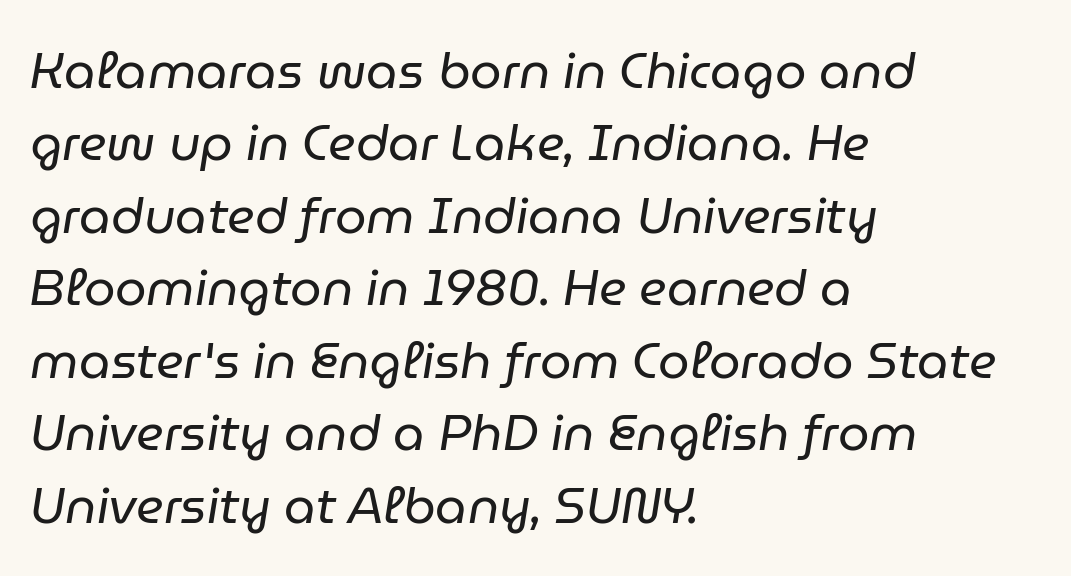
The image shows 50 px regular-weight type, italic (leaning right); set left-aligned, normal line spacing (1.45x), normal letter spacing, not underlined; low stroke contrast and a medium x-height.
